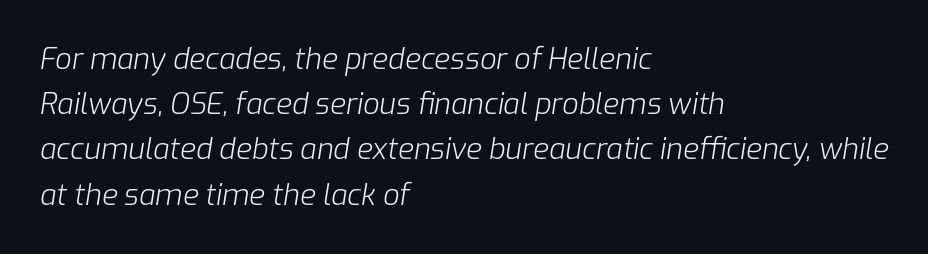
{"italic": "yes", "lean": "right", "slant_degrees": 9, "bold": "no", "weight": "light", "width": "normal", "stroke_contrast": "low", "x_height": "medium", "monospaced": "no", "underline": "no", "align": "left", "line_spacing": "normal", "line_spacing_ratio": 1.56, "letter_spacing": "normal", "letter_spacing_em": 0.0, "glyph_px": 29}
